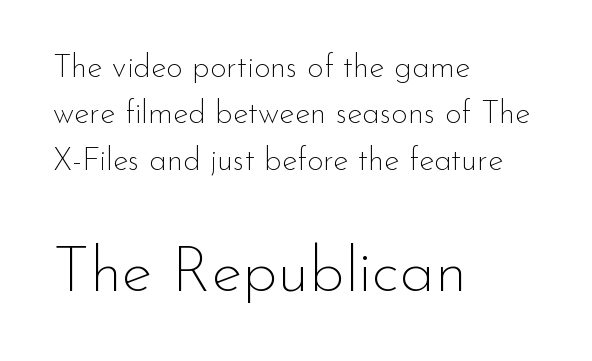
{"serif": "no", "italic": "no", "bold": "no", "weight": "thin", "width": "normal", "stroke_contrast": "low", "x_height": "small", "monospaced": "no", "underline": "no", "align": "left", "line_spacing": "normal", "line_spacing_ratio": 1.45, "letter_spacing": "normal", "letter_spacing_em": 0.0, "larger_block": "second", "size_ratio": 2.0, "glyph_px": 64}
